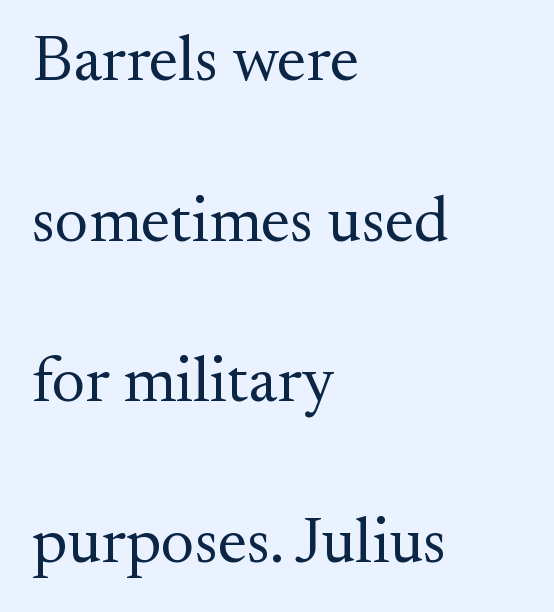
Q: Is the text bold? A: No.
Q: Is the text italic (slanted)? A: No, it is upright.
Q: Is the typeface a serif or a sans-serif typeface? A: Serif.
Q: Is the text underlined? A: No.
Q: How is the paragraph aligned? A: Left-aligned.
Q: Is the spacing between letters normal or unusually wide? A: Normal.
Q: Is the spacing between lines tight, normal or loose? A: Loose.
Q: Width (condensed, normal, or wide)? A: Normal.
Q: Stroke contrast? A: Medium.
Q: x-height? A: Small.
Q: Monospaced? A: No.
